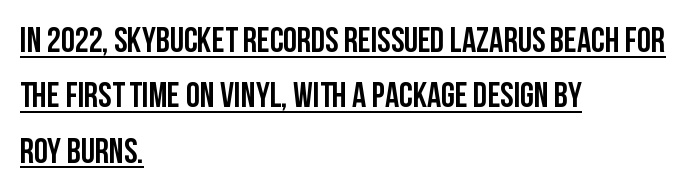
This sample has the flowing, uneven cadence of proportional lettering. The sample's only ornament is a line tracing under the words. Interline gaps are of average width in this sample. Ordinary non-slanted type is in use.
